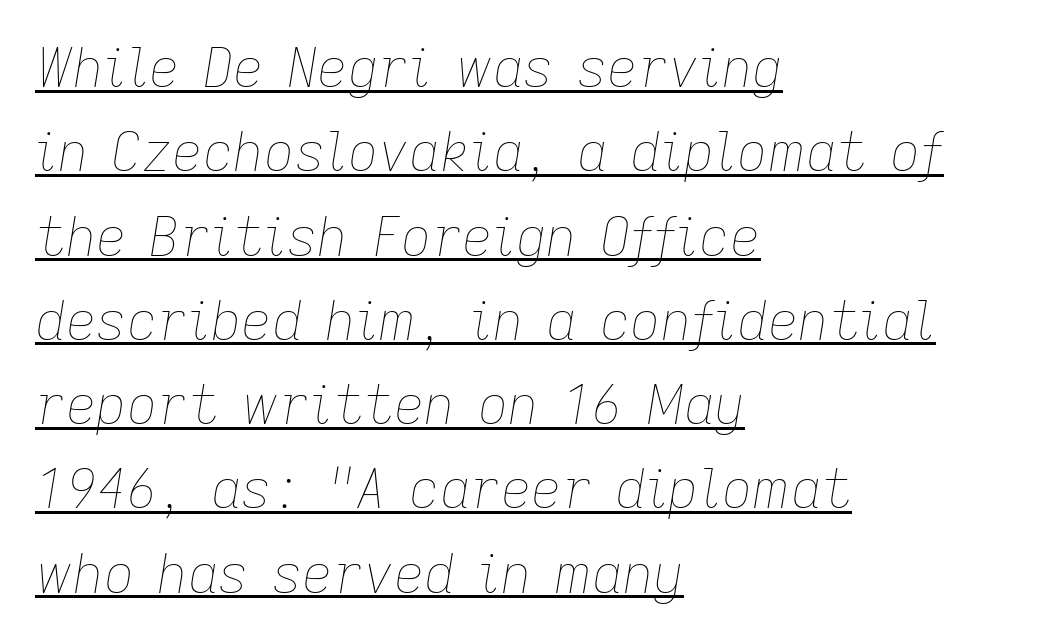
The setting favours the left margin, as ordinary paragraphs usually do. Decoration check: the copy is underlined. Nobody touched the tracking dial on this one. Does the lettering tilt? It does — this is italic. Character widths vary here, with narrow letters taking less room than wide ones.
